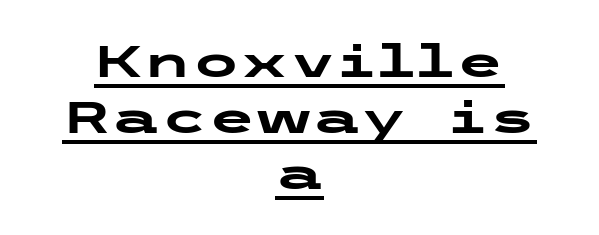
Q: Is the text bold? A: Yes.
Q: Is the text italic (slanted)? A: No, it is upright.
Q: Is the typeface a serif or a sans-serif typeface? A: Sans-serif.
Q: Is the text underlined? A: Yes.
Q: How is the paragraph aligned? A: Centered.
Q: Is the spacing between letters normal or unusually wide? A: Normal.
Q: Is the spacing between lines tight, normal or loose? A: Normal.
Q: Width (condensed, normal, or wide)? A: Wide.
Q: Stroke contrast? A: Low.
Q: x-height? A: Medium.
